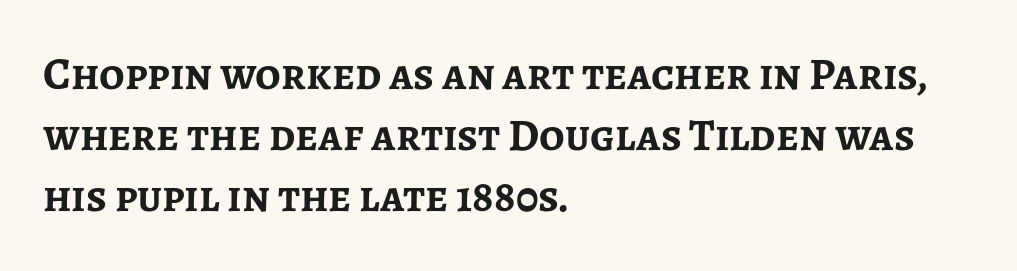
{"serif": "no", "italic": "no", "bold": "yes", "weight": "semibold", "width": "normal", "stroke_contrast": "low", "x_height": "medium", "monospaced": "no", "underline": "no", "align": "left", "line_spacing": "normal", "line_spacing_ratio": 1.36, "letter_spacing": "normal", "letter_spacing_em": 0.0, "glyph_px": 45}
